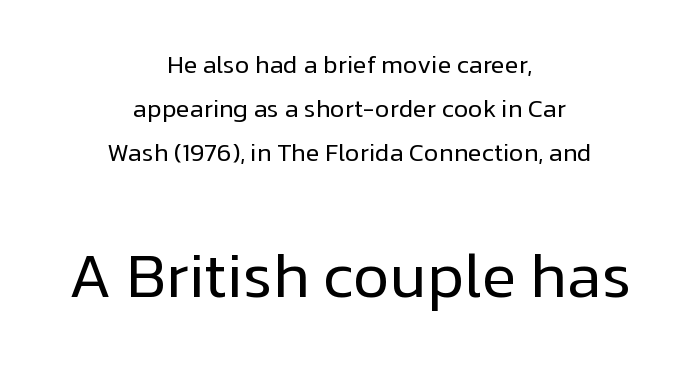
{"serif": "no", "italic": "no", "bold": "no", "weight": "regular", "width": "normal", "stroke_contrast": "low", "x_height": "medium", "monospaced": "no", "underline": "no", "align": "center", "line_spacing_ratio": 1.76, "letter_spacing": "normal", "letter_spacing_em": 0.0, "larger_block": "second", "size_ratio": 2.52, "glyph_px": 63}
